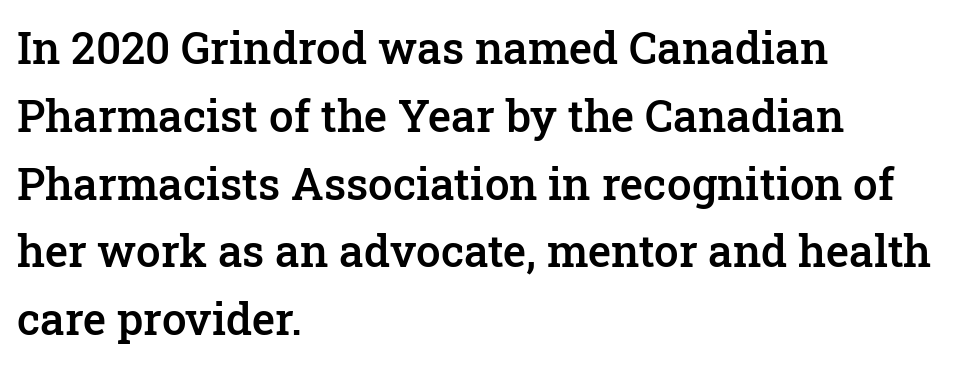
The image shows 44 px semibold serif type, upright; set left-aligned, normal line spacing (1.54x), normal letter spacing, not underlined; low stroke contrast and a medium x-height.
